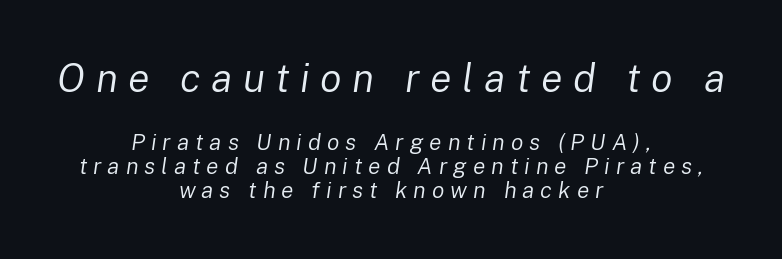
The image shows 40 px regular-weight type, italic (leaning right); set centered, tight line spacing (1.05x), unusually wide letter spacing (+0.26 em), not underlined; the first (top) block is 1.74x larger; low stroke contrast and a medium x-height.
